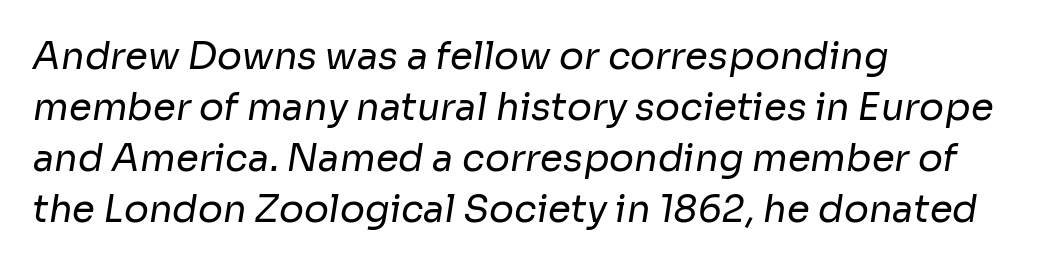
The image shows 37 px regular-weight sans-serif type; set left-aligned, normal line spacing (1.38x), normal letter spacing, not underlined; low stroke contrast and a medium x-height.
